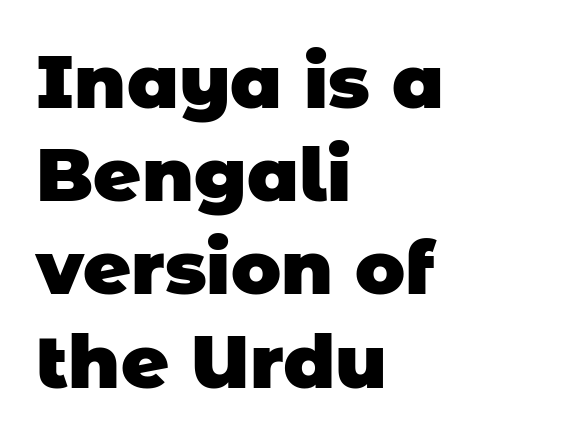
{"serif": "no", "bold": "yes", "weight": "heavy", "width": "normal", "stroke_contrast": "low", "x_height": "large", "monospaced": "no", "underline": "no", "align": "left", "line_spacing": "normal", "line_spacing_ratio": 1.26, "letter_spacing": "normal", "letter_spacing_em": 0.0, "glyph_px": 74}
